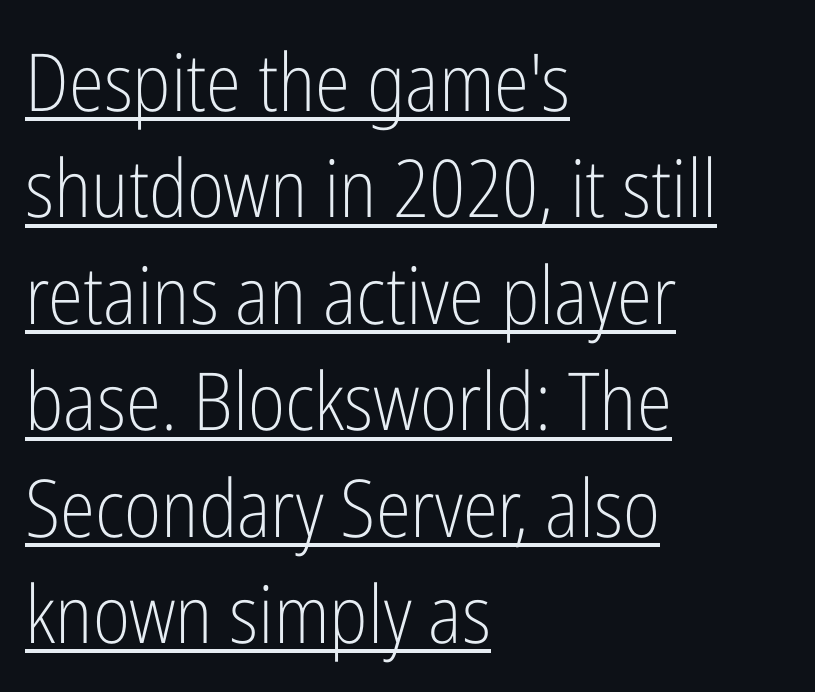
{"serif": "no", "italic": "no", "bold": "no", "weight": "light", "width": "condensed", "stroke_contrast": "low", "x_height": "medium", "monospaced": "no", "underline": "yes", "align": "left", "line_spacing": "normal", "line_spacing_ratio": 1.33, "letter_spacing": "normal", "letter_spacing_em": 0.0, "glyph_px": 80}
